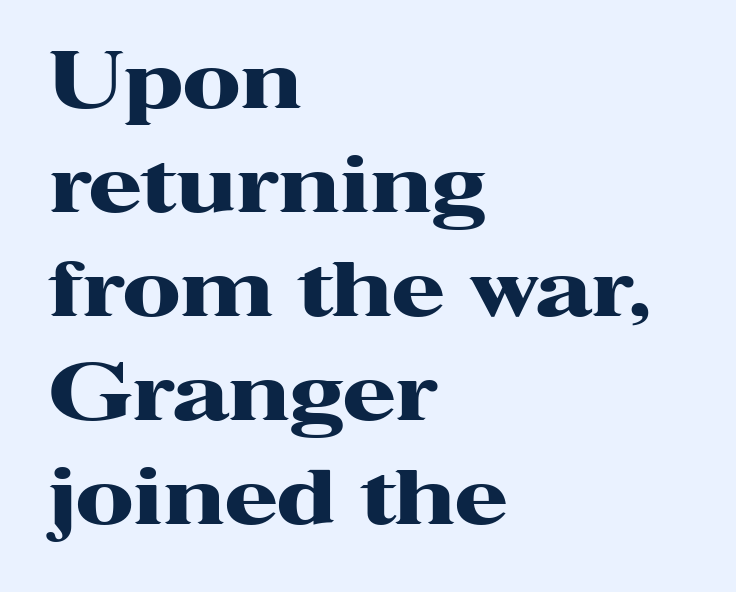
The text was rendered using a seriffed face with decorative stroke endings. Nothing unusual about the tracking: characters are spaced as the font intends. Chunky letters — that's bold for sure. Anything drawn beneath the words? Only blank space.
